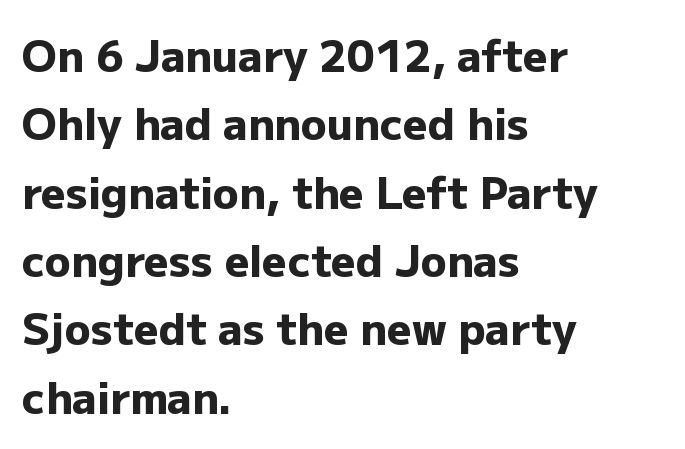
Q: Is the text bold? A: Yes.
Q: Is the text italic (slanted)? A: No, it is upright.
Q: Is the typeface a serif or a sans-serif typeface? A: Sans-serif.
Q: Is the text underlined? A: No.
Q: How is the paragraph aligned? A: Left-aligned.
Q: Is the spacing between letters normal or unusually wide? A: Normal.
Q: Is the spacing between lines tight, normal or loose? A: Normal.
Q: Width (condensed, normal, or wide)? A: Normal.
Q: Stroke contrast? A: Low.
Q: x-height? A: Medium.
Q: Monospaced? A: No.
